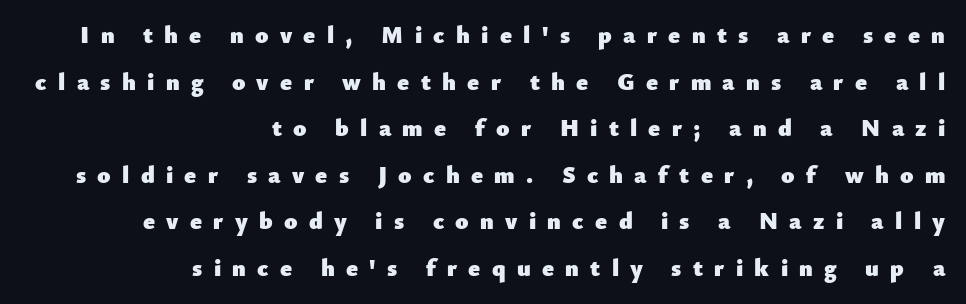
{"italic": "no", "bold": "yes", "underline": "no", "align": "right", "line_spacing": "loose", "line_spacing_ratio": 1.94, "letter_spacing": "wide", "letter_spacing_em": 0.47, "glyph_px": 24}
